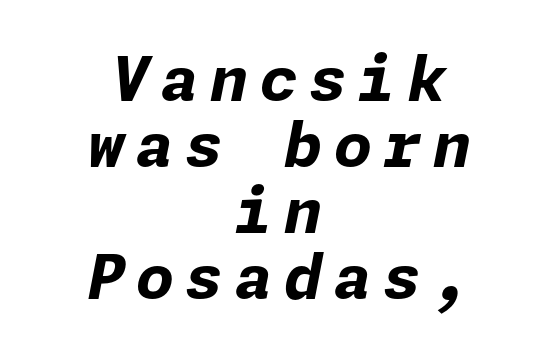
Does the copy run flush right? No — it is centered line by line. The space between consecutive lines is stingy. On the weight axis this lands at bold, roughly 700. Emphasis-style slanted type is in use. Check under the words: just untouched page.
